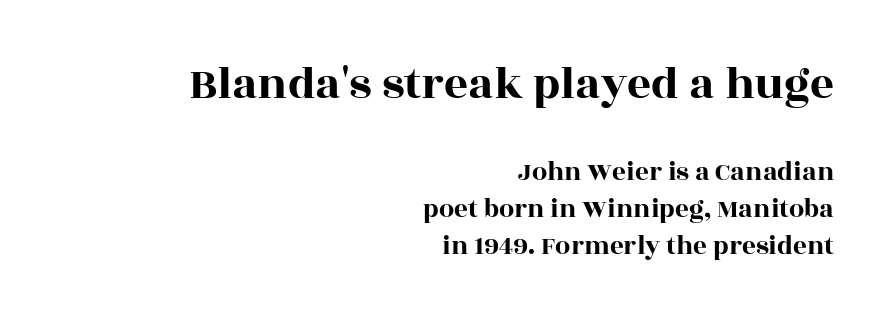
The image shows 47 px wide serif type, upright; set right-aligned, normal line spacing (1.37x), normal letter spacing, not underlined; the first (top) block is 1.74x larger; a large x-height.
